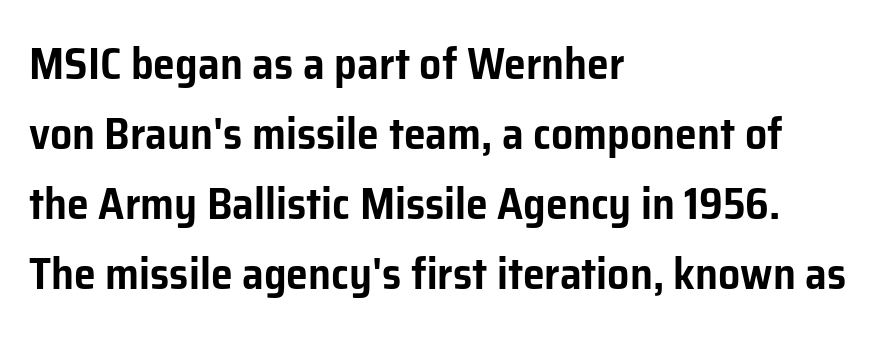
{"serif": "no", "italic": "no", "width": "normal", "stroke_contrast": "low", "x_height": "medium", "monospaced": "no", "underline": "no", "align": "left", "line_spacing": "normal", "line_spacing_ratio": 1.59, "letter_spacing": "normal", "letter_spacing_em": 0.0, "glyph_px": 44}
